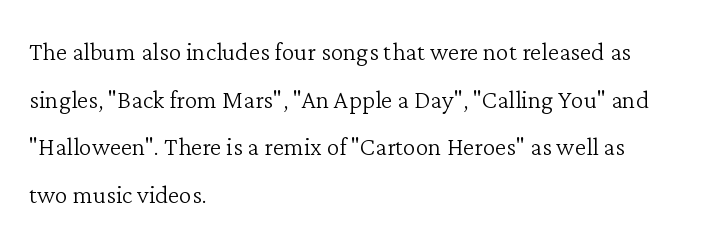
The image shows 32 px light serif type, upright; set left-aligned, normal line spacing (1.49x), normal letter spacing, not underlined; low stroke contrast and a medium x-height.
